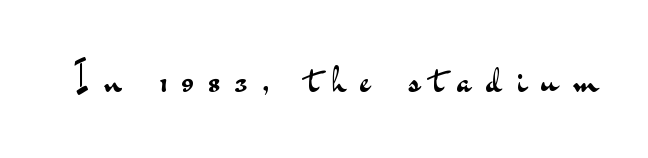
{"serif": "no", "bold": "no", "weight": "regular", "width": "wide", "stroke_contrast": "medium", "x_height": "small", "monospaced": "no", "underline": "no", "letter_spacing": "wide", "letter_spacing_em": 0.37, "glyph_px": 39}
